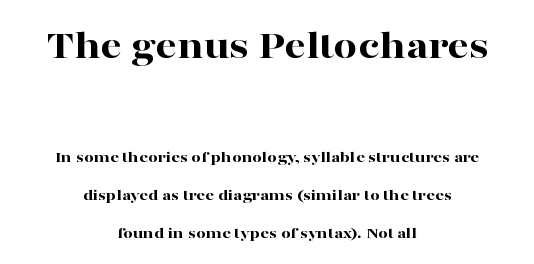
Size hierarchy here favors the leading block over the trailing one. The letters are bold, with thick, heavy strokes. The whitespace from short lines is split evenly between both sides. Each letter keeps its own natural width here, so spacing adapts to shape. Students, observe: this is what heavily led, spacious text looks like. A typesetter would call this zero additional tracking.
